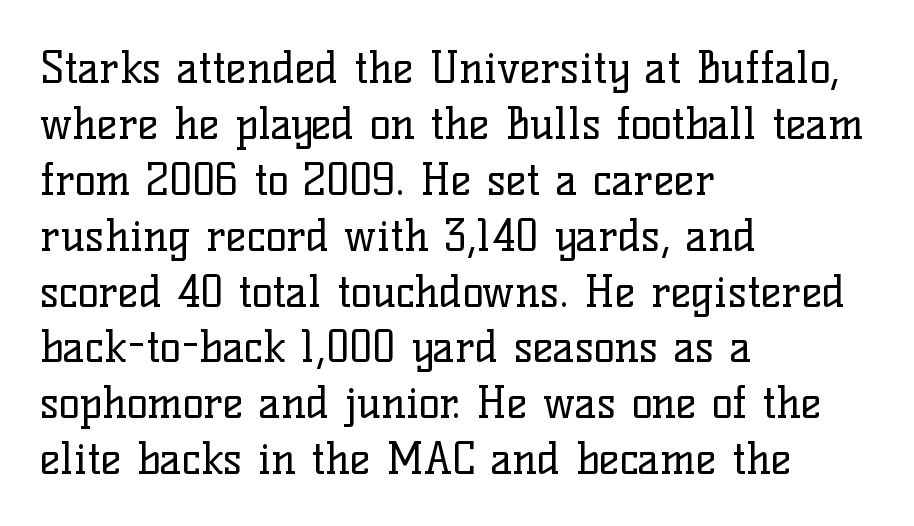
Q: Is the text bold? A: No.
Q: Is the text italic (slanted)? A: No, it is upright.
Q: Is the typeface a serif or a sans-serif typeface? A: Serif.
Q: Is the text underlined? A: No.
Q: How is the paragraph aligned? A: Left-aligned.
Q: Is the spacing between letters normal or unusually wide? A: Normal.
Q: Is the spacing between lines tight, normal or loose? A: Normal.
Q: Width (condensed, normal, or wide)? A: Normal.
Q: Stroke contrast? A: Low.
Q: x-height? A: Medium.
Q: Monospaced? A: No.
